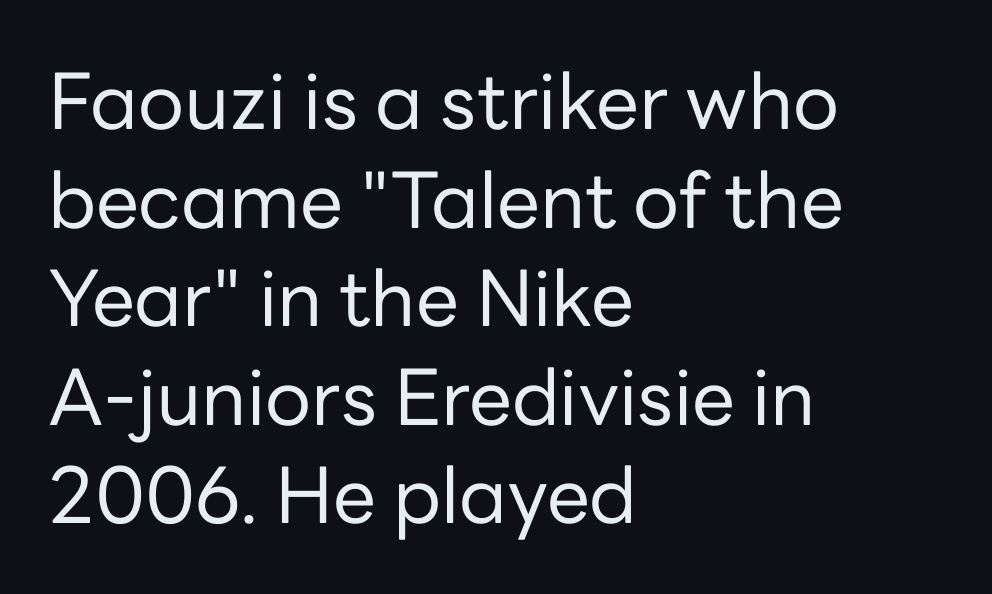
Q: Is the text bold? A: No.
Q: Is the text italic (slanted)? A: No, it is upright.
Q: Is the typeface a serif or a sans-serif typeface? A: Sans-serif.
Q: Is the text underlined? A: No.
Q: How is the paragraph aligned? A: Left-aligned.
Q: Is the spacing between letters normal or unusually wide? A: Normal.
Q: Is the spacing between lines tight, normal or loose? A: Normal.
Q: Width (condensed, normal, or wide)? A: Normal.
Q: Stroke contrast? A: Low.
Q: x-height? A: Medium.
Q: Monospaced? A: No.
